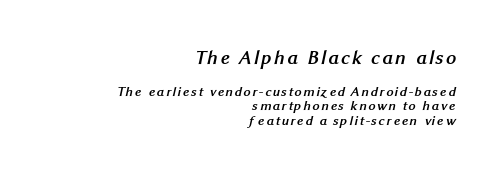
Is the block centered? No — it sits flush against the right margin. How would I describe the line gaps? Narrow and economical. Honestly, there is no underline to notice here at all. These two chunks differ in scale, with the top chunk taking the larger measure.
